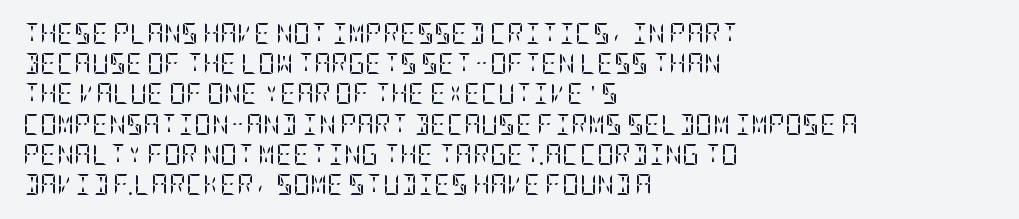
Q: Is the text bold? A: No.
Q: Is the text italic (slanted)? A: No, it is upright.
Q: Is the text underlined? A: No.
Q: How is the paragraph aligned? A: Left-aligned.
Q: Is the spacing between letters normal or unusually wide? A: Normal.
Q: Is the spacing between lines tight, normal or loose? A: Normal.
